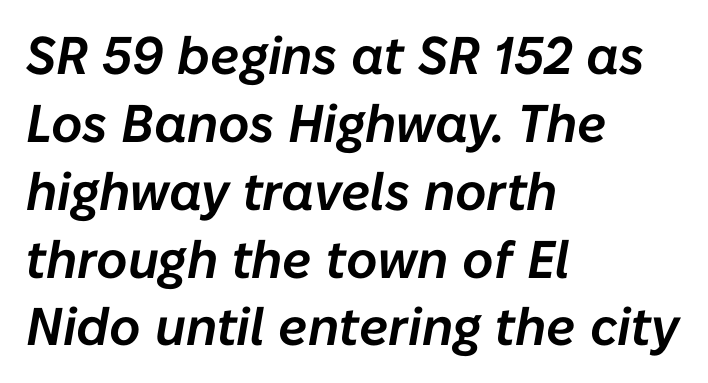
{"italic": "yes", "lean": "right", "slant_degrees": 10, "width": "normal", "stroke_contrast": "low", "x_height": "medium", "monospaced": "no", "underline": "no", "align": "left", "line_spacing": "normal", "line_spacing_ratio": 1.28, "letter_spacing": "normal", "letter_spacing_em": 0.0, "glyph_px": 53}
